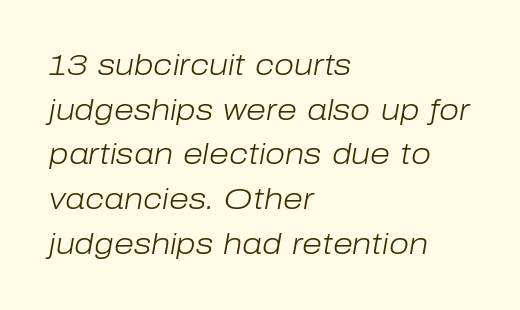
Varying glyph widths throughout — classic text-font behaviour. The typography opts for an oblique posture over an upright one. In CSS terms this would be text-align: left. Look at the tracking — it's just the regular setting, nothing added. Underline: absent.
